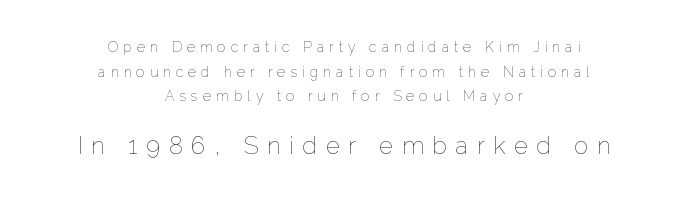
Visually, the bottom section dominates because its glyphs are scaled up. Descenders hang freely into open space. Each stroke keeps to a modest, everyday thickness or less. Is the letter spacing exaggerated? Yes — the characters are pushed far apart. Vertical strokes here are truly vertical.
